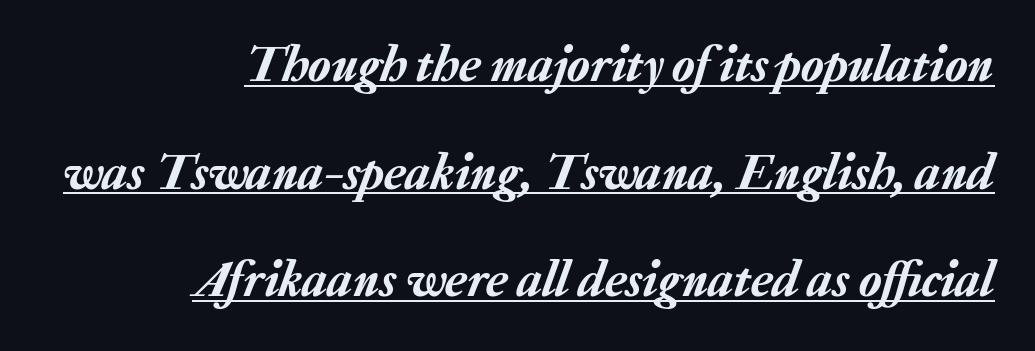
{"italic": "yes", "lean": "right", "slant_degrees": 20, "width": "normal", "stroke_contrast": "low", "x_height": "medium", "monospaced": "no", "underline": "yes", "align": "right", "line_spacing": "loose", "line_spacing_ratio": 2.07, "letter_spacing": "normal", "letter_spacing_em": 0.0, "glyph_px": 52}
